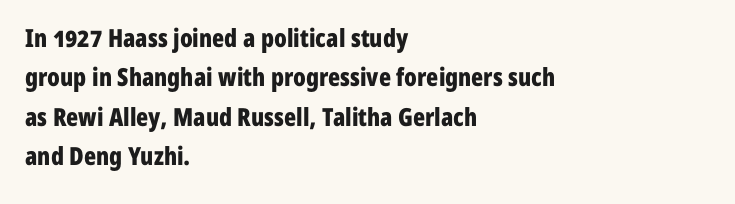
Q: Is the text bold? A: Yes.
Q: Is the text italic (slanted)? A: No, it is upright.
Q: Is the text underlined? A: No.
Q: How is the paragraph aligned? A: Left-aligned.
Q: Is the spacing between letters normal or unusually wide? A: Normal.
Q: Is the spacing between lines tight, normal or loose? A: Normal.
